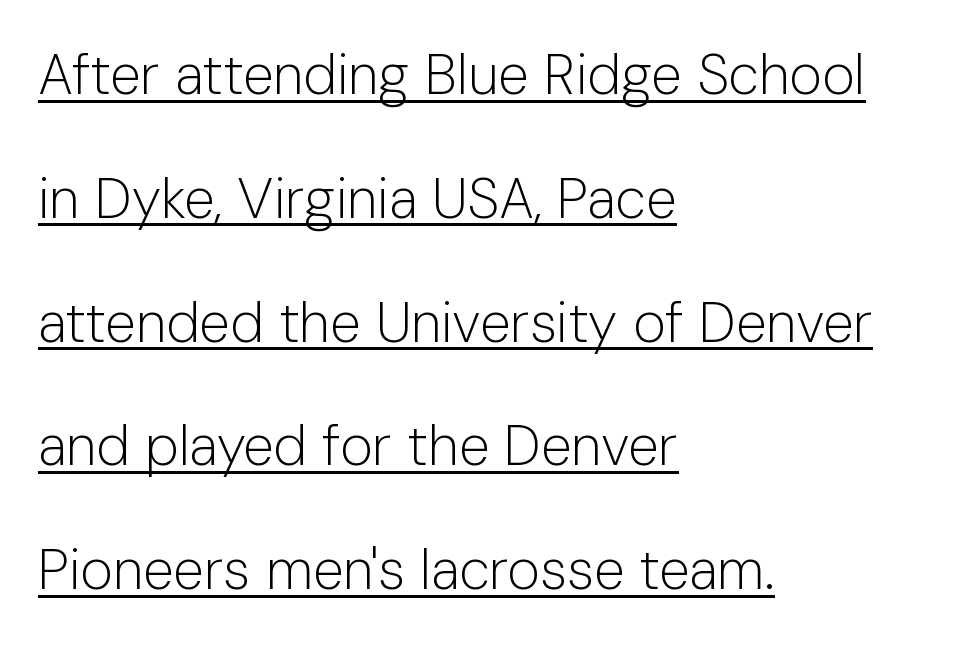
{"serif": "no", "italic": "no", "bold": "no", "weight": "light", "width": "normal", "stroke_contrast": "low", "x_height": "medium", "monospaced": "no", "underline": "yes", "align": "left", "line_spacing": "loose", "line_spacing_ratio": 2.21, "letter_spacing": "normal", "letter_spacing_em": 0.0, "glyph_px": 56}
